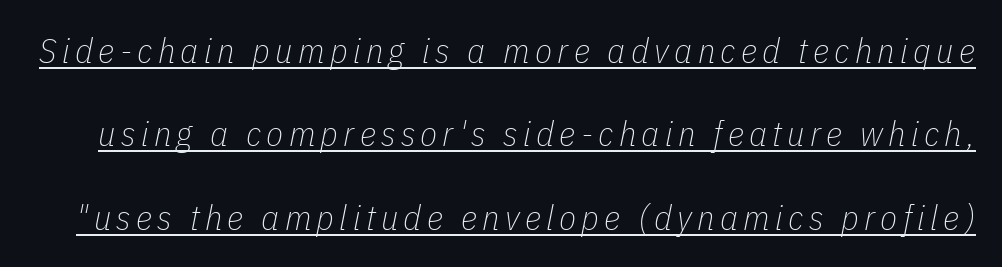
Q: Is the text bold? A: No.
Q: Is the text italic (slanted)? A: Yes, it leans right by about 11 degrees.
Q: Is the text underlined? A: Yes.
Q: Is the spacing between lines tight, normal or loose? A: Loose.
Q: Width (condensed, normal, or wide)? A: Condensed.
Q: Stroke contrast? A: Low.
Q: x-height? A: Medium.
Q: Monospaced? A: No.
